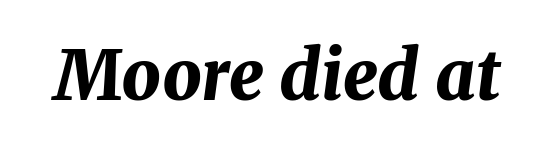
The image shows 69 px bold type, italic (leaning right); set normal letter spacing, not underlined; medium stroke contrast and a medium x-height.
